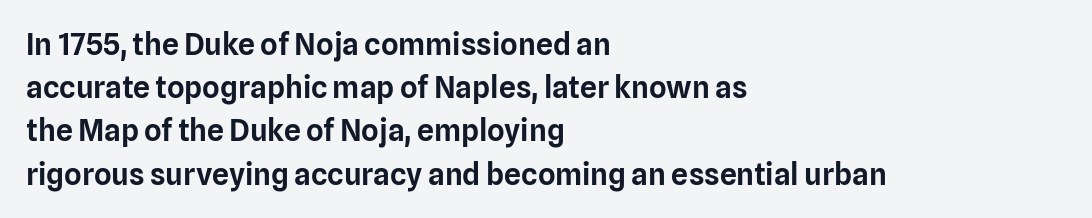
The ragged edge is on the right, which tells us the setting is flush left. Regarding serifs, this sample does without them. What stands out about the letter spacing? Nothing — it is the standard amount. Students, observe: this is what conventionally led text looks like. These lines are rendered in a variable-pitch font.
